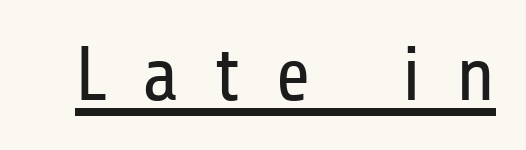
The rendering uses the underline text-decoration. This is roman type, the default non-slanted kind. The characters are drawn with everyday or finer stroke widths. Here the designer chose a conventional face with non-uniform glyph widths. Does the type have serifs? No, each stem ends abruptly.
